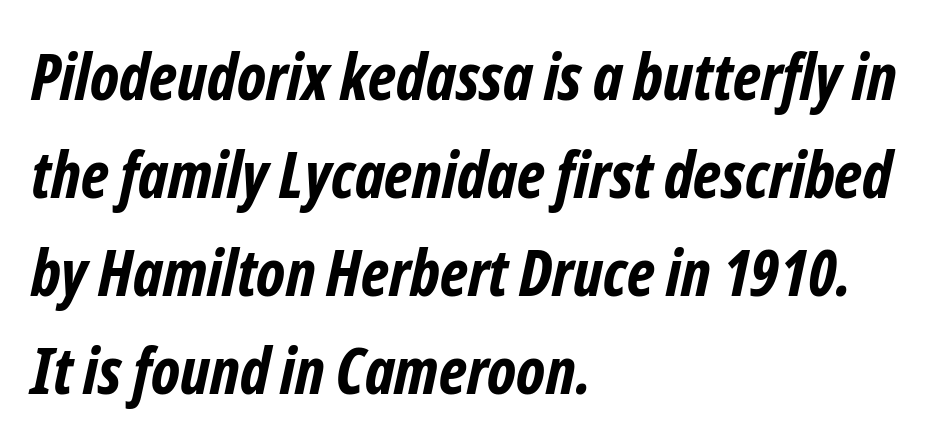
Q: Is the text bold? A: Yes.
Q: Is the typeface a serif or a sans-serif typeface? A: Sans-serif.
Q: Is the text underlined? A: No.
Q: How is the paragraph aligned? A: Left-aligned.
Q: Is the spacing between letters normal or unusually wide? A: Normal.
Q: Is the spacing between lines tight, normal or loose? A: Normal.
Q: Width (condensed, normal, or wide)? A: Condensed.
Q: Stroke contrast? A: Low.
Q: x-height? A: Medium.
Q: Monospaced? A: No.
